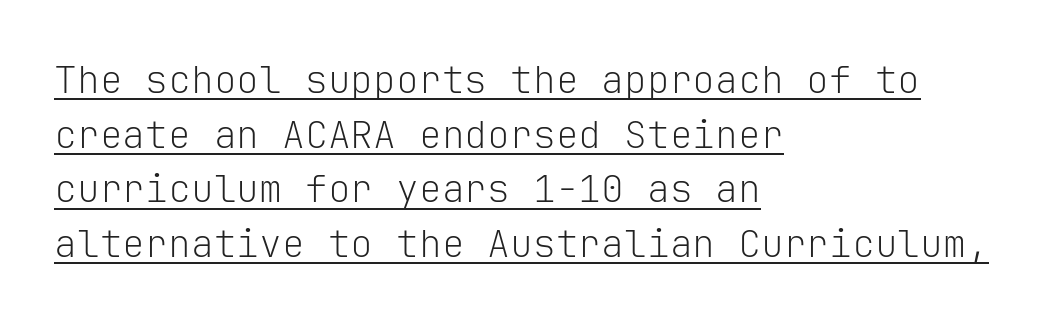
The image shows 38 px light sans-serif type, upright, monospaced; set left-aligned, normal line spacing (1.44x), normal letter spacing, underlined; low stroke contrast and a medium x-height.
